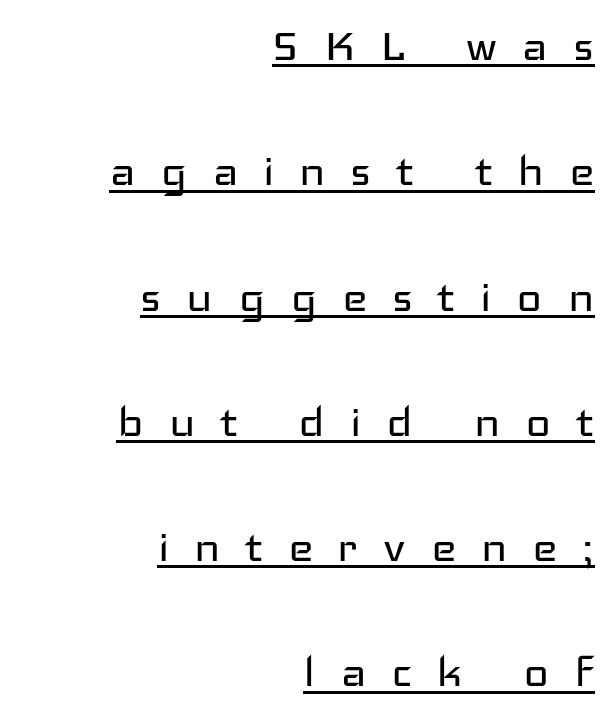
Q: Is the text bold? A: No.
Q: Is the text italic (slanted)? A: No, it is upright.
Q: Is the typeface a serif or a sans-serif typeface? A: Sans-serif.
Q: Is the text underlined? A: Yes.
Q: How is the paragraph aligned? A: Right-aligned.
Q: Is the spacing between letters normal or unusually wide? A: Unusually wide.
Q: Is the spacing between lines tight, normal or loose? A: Loose.
Q: Width (condensed, normal, or wide)? A: Wide.
Q: Stroke contrast? A: Low.
Q: x-height? A: Medium.
Q: Monospaced? A: No.
